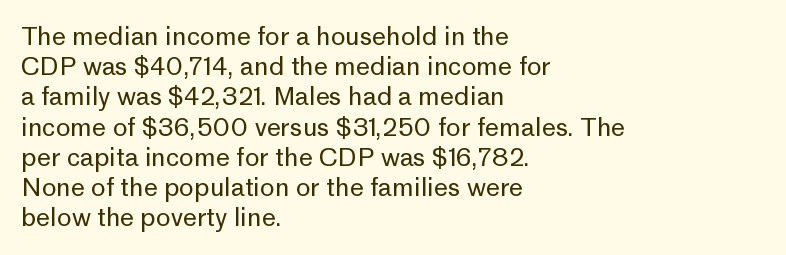
Q: Is the text bold? A: No.
Q: Is the text italic (slanted)? A: No, it is upright.
Q: Is the text underlined? A: No.
Q: How is the paragraph aligned? A: Left-aligned.
Q: Is the spacing between letters normal or unusually wide? A: Normal.
